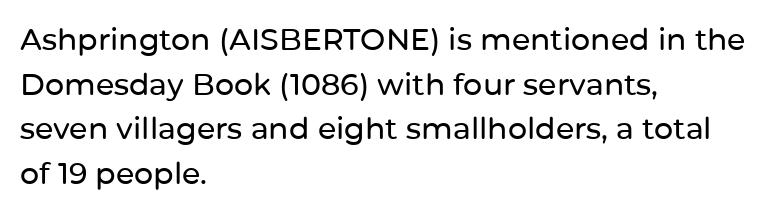
The image shows 30 px sans-serif type, upright; set left-aligned, normal line spacing (1.49x), normal letter spacing, not underlined; low stroke contrast and a medium x-height.
